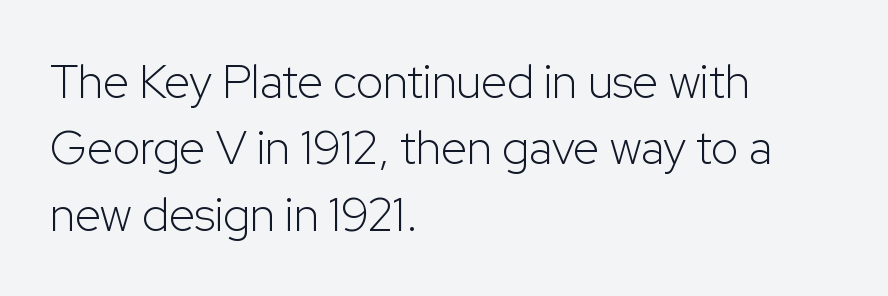
The image shows 47 px light sans-serif type, upright; set left-aligned, normal line spacing (1.41x), normal letter spacing, not underlined; low stroke contrast and a medium x-height.
